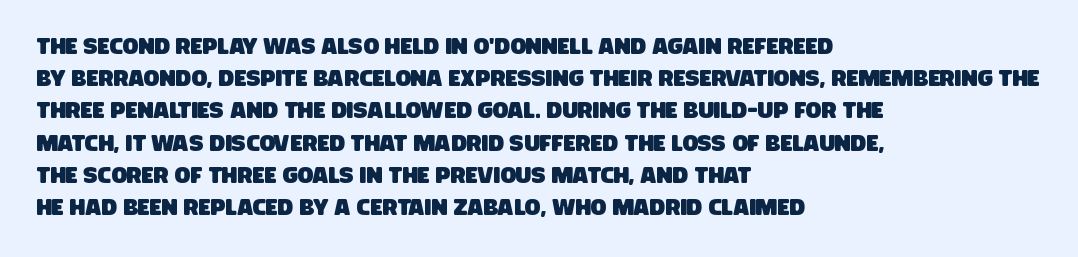
In terms of letterspacing, this is plain default setting. Unmarked baselines from the first word to the last. Every row of glyphs begins at an identical x-position on the left. A normal amount of white space separates one row of letters from the next.
